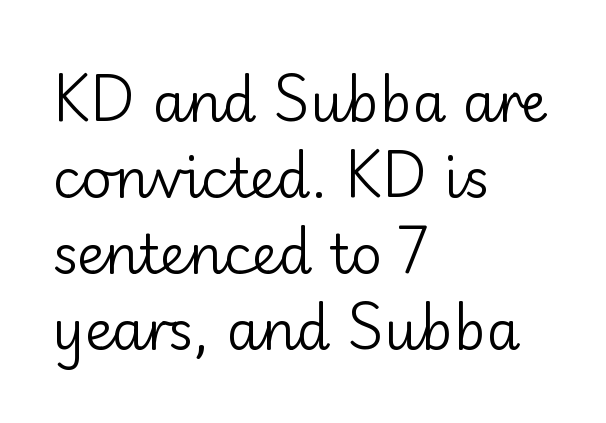
Here the glyphs are tracked normally, forming tight word shapes. Left-aligned paragraph, ragged on the right. The passage shown is not underscored anywhere. Varying glyph widths throughout — classic text-font behaviour. The leading is moderate, giving the passage an even texture.
